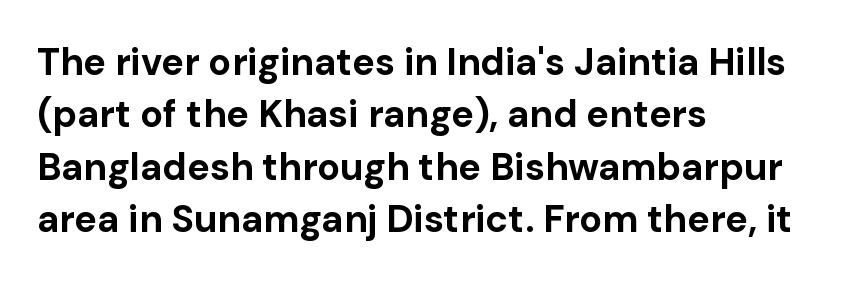
Q: Is the text bold? A: Yes.
Q: Is the text italic (slanted)? A: No, it is upright.
Q: Is the typeface a serif or a sans-serif typeface? A: Sans-serif.
Q: Is the text underlined? A: No.
Q: How is the paragraph aligned? A: Left-aligned.
Q: Is the spacing between letters normal or unusually wide? A: Normal.
Q: Is the spacing between lines tight, normal or loose? A: Normal.
Q: Width (condensed, normal, or wide)? A: Normal.
Q: Stroke contrast? A: Low.
Q: x-height? A: Medium.
Q: Monospaced? A: No.
